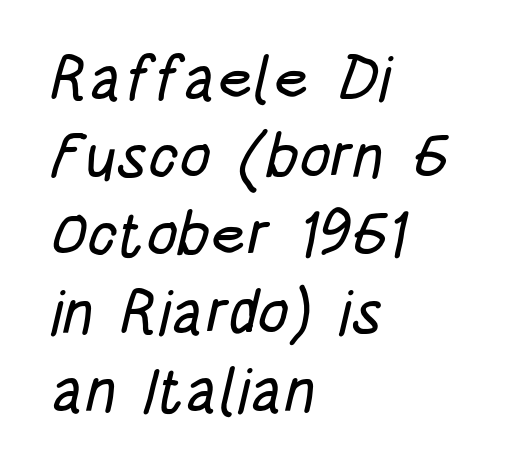
Type without underlining. These lines are set flush left with a ragged right edge. These lines are rendered in a variable-pitch font. These lines keep a tight, regular rhythm from letter to letter.
